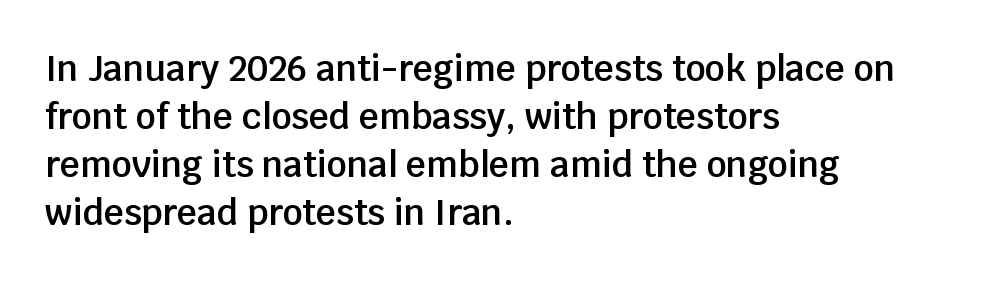
The image shows 35 px semibold sans-serif type, upright; set left-aligned, normal line spacing (1.37x), normal letter spacing, not underlined; low stroke contrast and a large x-height.
